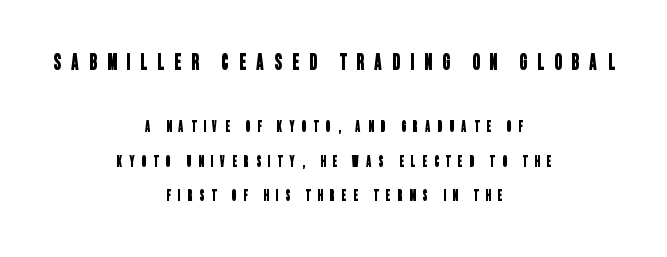
The image shows 22 px text type; set centered, loose line spacing (2.3x), unusually wide letter spacing (+0.48 em), not underlined; the first (top) block is 1.47x larger.
